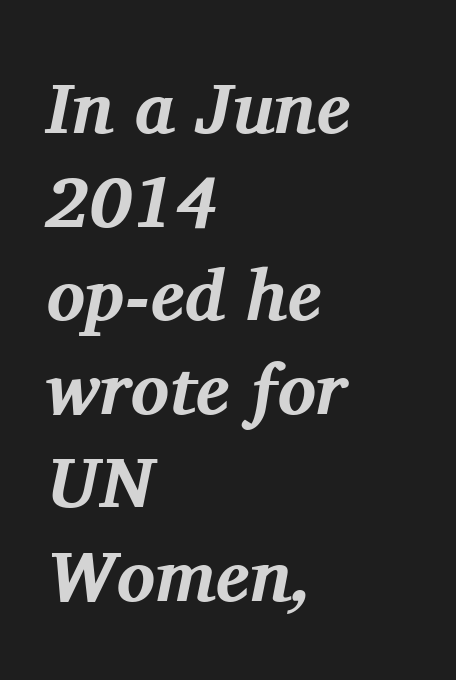
The image shows 72 px bold serif type, italic (leaning right); set left-aligned, normal line spacing (1.3x), normal letter spacing, not underlined; medium stroke contrast and a medium x-height.
